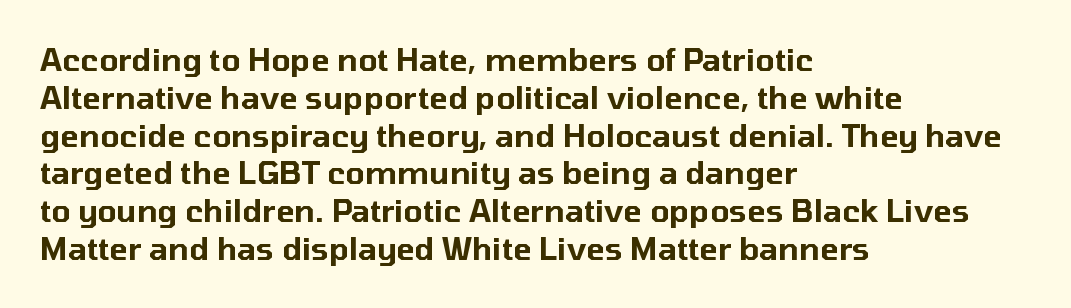
Q: Is the text italic (slanted)? A: No, it is upright.
Q: Is the typeface a serif or a sans-serif typeface? A: Sans-serif.
Q: Is the text underlined? A: No.
Q: How is the paragraph aligned? A: Left-aligned.
Q: Is the spacing between letters normal or unusually wide? A: Normal.
Q: Width (condensed, normal, or wide)? A: Normal.
Q: Stroke contrast? A: Low.
Q: x-height? A: Medium.
Q: Monospaced? A: No.
